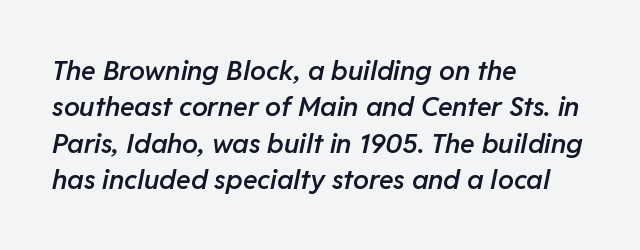
The image shows 27 px text type, italic (leaning right); set left-aligned, normal line spacing (1.35x), normal letter spacing, not underlined.
